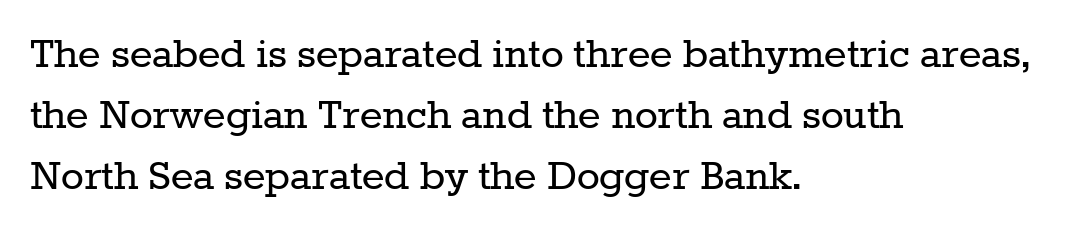
{"serif": "yes", "italic": "no", "bold": "no", "weight": "regular", "width": "normal", "stroke_contrast": "low", "x_height": "medium", "monospaced": "no", "underline": "no", "align": "left", "line_spacing": "normal", "line_spacing_ratio": 1.27, "letter_spacing": "normal", "letter_spacing_em": 0.0, "glyph_px": 48}
